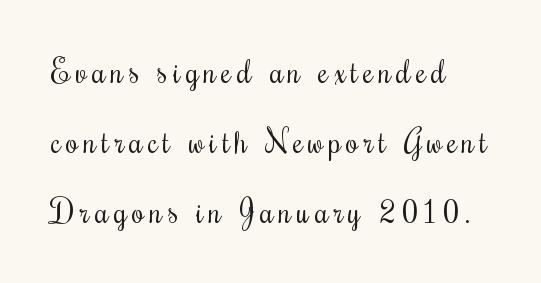
{"bold": "no", "weight": "regular", "width": "condensed", "stroke_contrast": "medium", "x_height": "small", "monospaced": "no", "underline": "no", "align": "left", "line_spacing": "loose", "line_spacing_ratio": 2.26, "glyph_px": 31}
